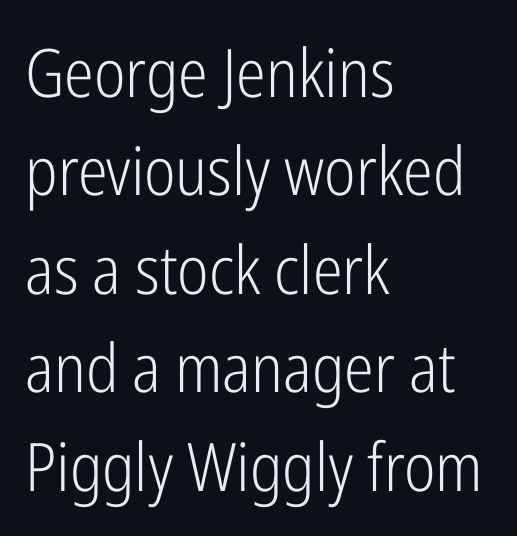
The strokes are not fattened; the text isn't bold. Is this a sans? Yes — the strokes have no serifs. Leading: standard. Any mark beneath the type? The region is blank. How are the letters spaced? Ordinarily, with no added tracking.
